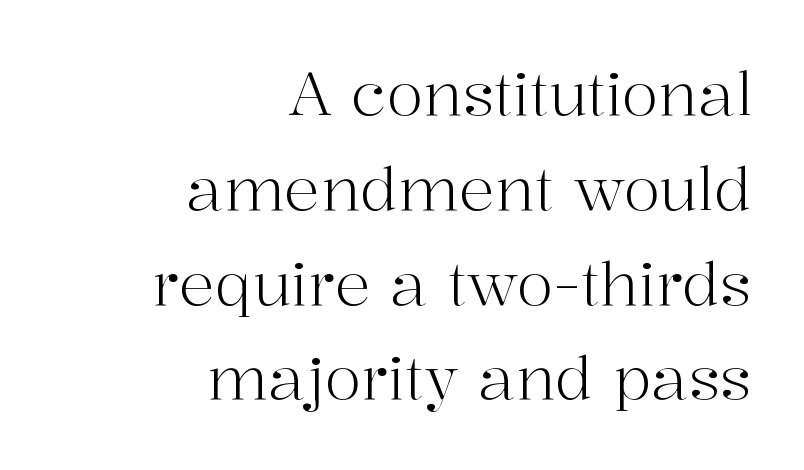
The image shows 60 px light serif type, upright; set right-aligned, normal line spacing (1.58x), normal letter spacing, not underlined; high stroke contrast and a medium x-height.
